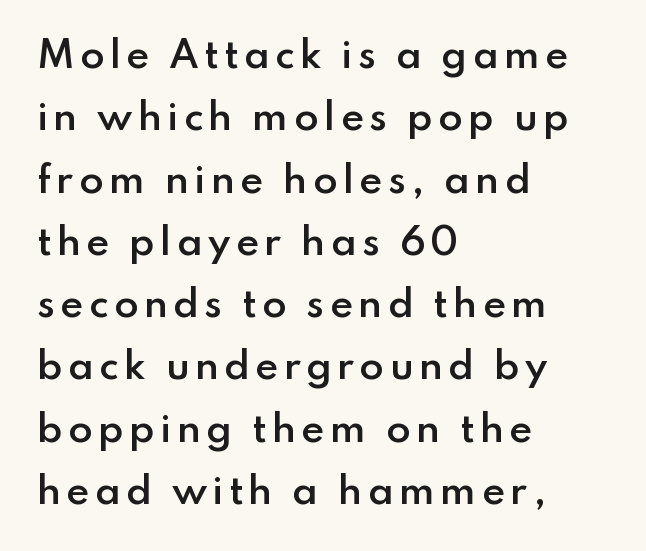
No italicization has been applied; the sample stays upright. As a designer I'd log this as weight 600, semibold. The typeface chosen for these lines omits serifs. Left-aligned paragraph, ragged on the right.
